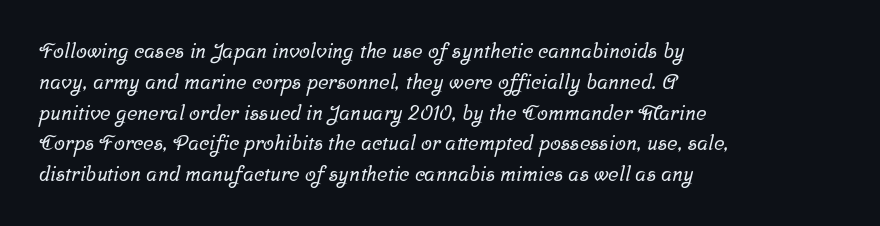
{"underline": "no", "align": "left", "line_spacing": "normal", "line_spacing_ratio": 1.54, "letter_spacing": "normal", "letter_spacing_em": 0.0, "glyph_px": 20}
